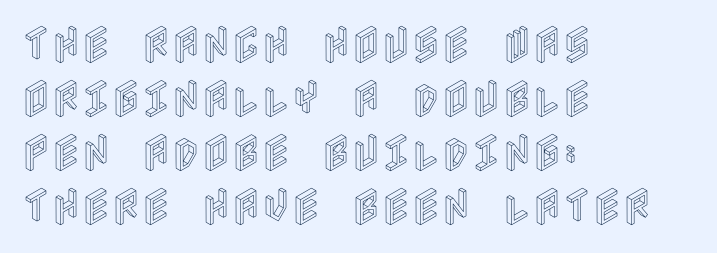
{"italic": "no", "width": "condensed", "x_height": "large", "underline": "no", "align": "left", "line_spacing": "normal", "line_spacing_ratio": 1.32, "letter_spacing": "normal", "letter_spacing_em": 0.0, "glyph_px": 41}
